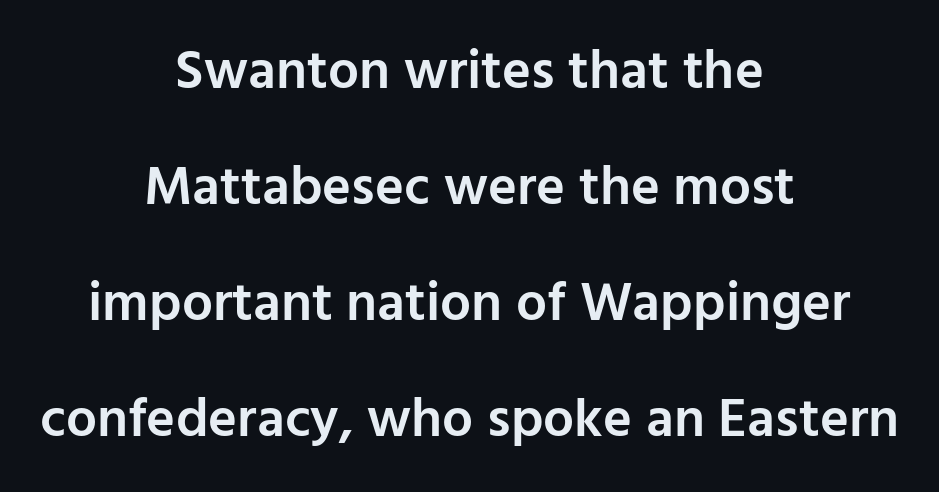
The image shows 55 px semibold sans-serif type, upright; set centered, loose line spacing (2.11x), normal letter spacing, not underlined; low stroke contrast and a medium x-height.
